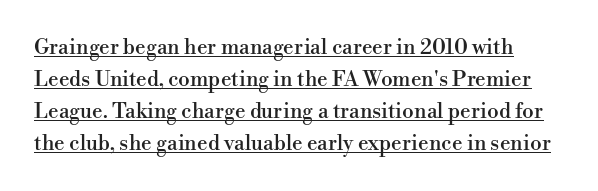
Q: Is the text italic (slanted)? A: No, it is upright.
Q: Is the text underlined? A: Yes.
Q: Is the spacing between letters normal or unusually wide? A: Normal.
Q: Is the spacing between lines tight, normal or loose? A: Normal.
